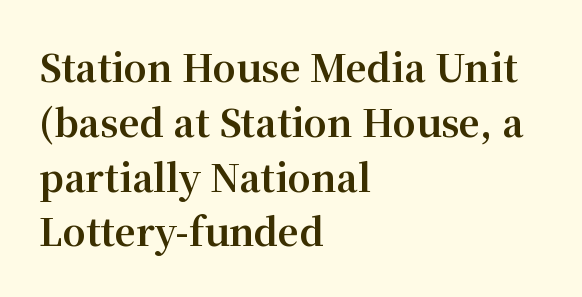
The image shows 37 px bold serif type, upright; set left-aligned, normal line spacing (1.48x), normal letter spacing, not underlined; medium stroke contrast and a medium x-height.
